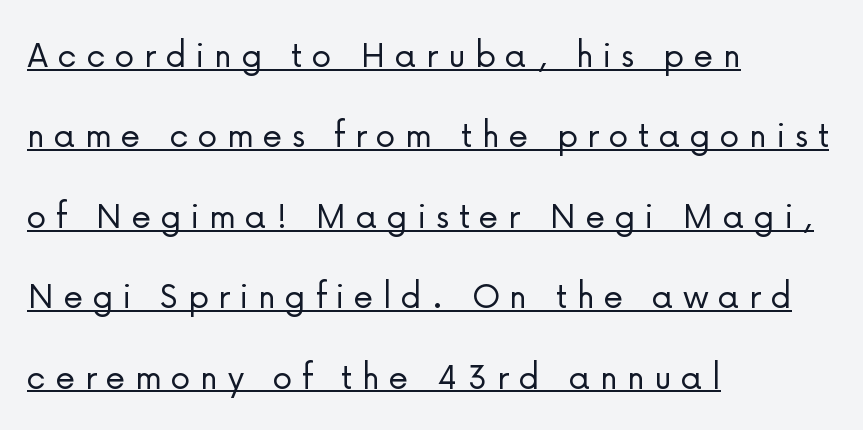
{"serif": "no", "italic": "no", "bold": "no", "weight": "light", "width": "normal", "stroke_contrast": "low", "x_height": "medium", "monospaced": "no", "underline": "yes", "align": "left", "line_spacing": "loose", "line_spacing_ratio": 2.01, "letter_spacing": "wide", "letter_spacing_em": 0.24, "glyph_px": 40}
